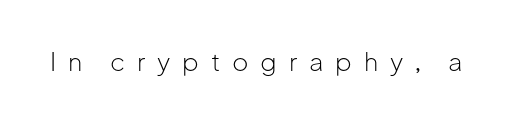
The image shows 25 px text type, upright; set unusually wide letter spacing (+0.47 em), not underlined.
